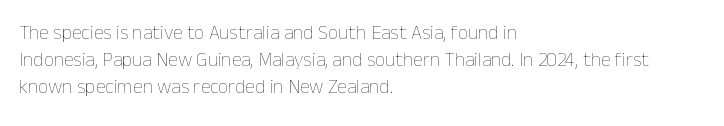
This sample uses an upright cut, with every glyph sitting square on the baseline. Reading down the column, the eye jumps a familiar distance to each next line. The horizontal fit of the characters is conventional and even. This is not heavy type; no bold has been used.
